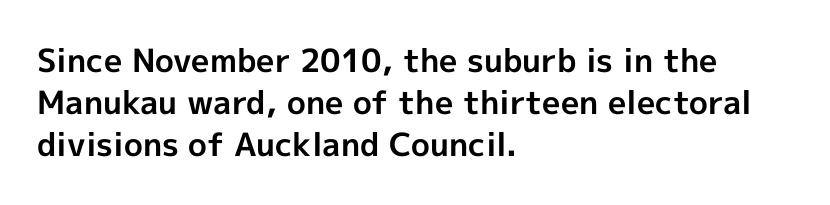
Vertical spacing — default. The designer went with a sans here, leaving each stem footless. The strokes are fattened all the way to bold. This rendering uses left alignment, leaving the right contour irregular.
